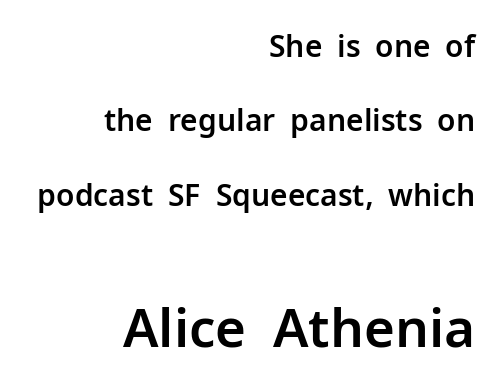
Look at the tracking — it's just the regular setting, nothing added. The lettering holds an erect, upright posture throughout. In terms of letterform style, serifs are entirely absent. The letters in the lower block stand taller than those in the block above. Interline gaps are noticeably wide in this sample. Type without underlining.
